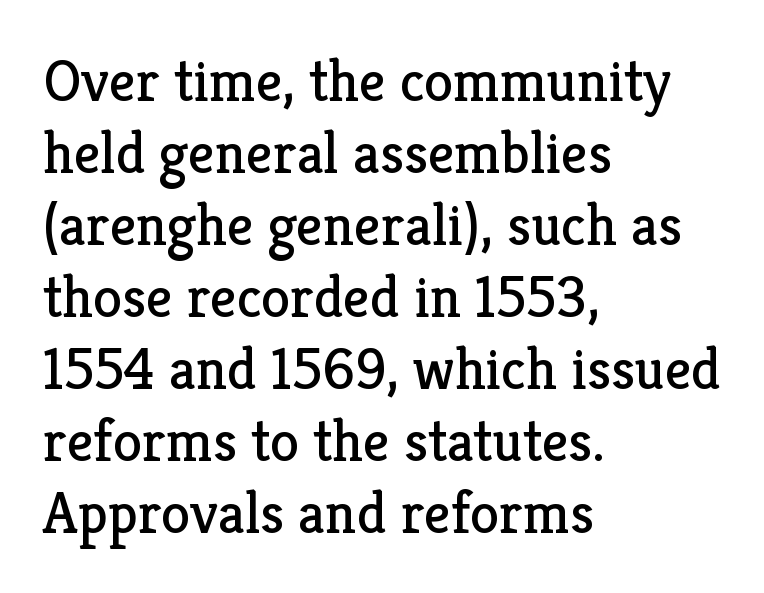
The lines are quadded left. You can tell it's not italic because the verticals are truly vertical. Glyph-to-glyph distance matches everyday printed text. The strokes are not fattened; the text isn't bold. Regarding serifs, this sample has them. The area under the type is left untouched.
